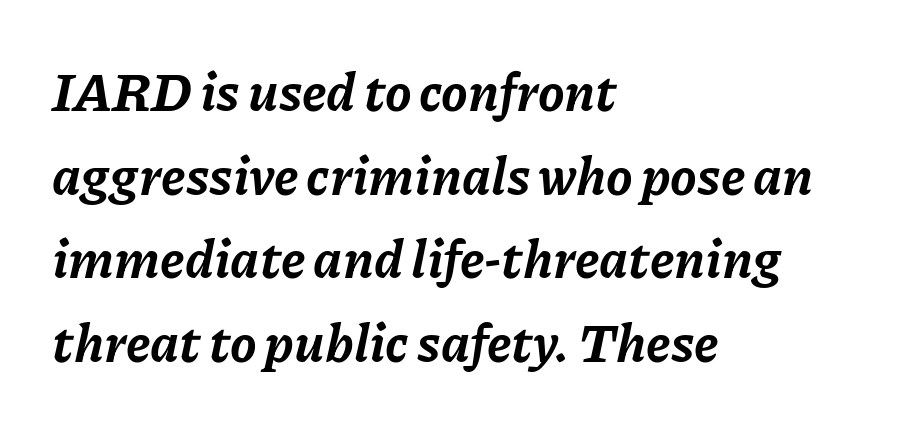
The image shows 53 px bold type, italic (leaning right); set left-aligned, normal line spacing (1.58x), normal letter spacing, not underlined; low stroke contrast and a medium x-height.
